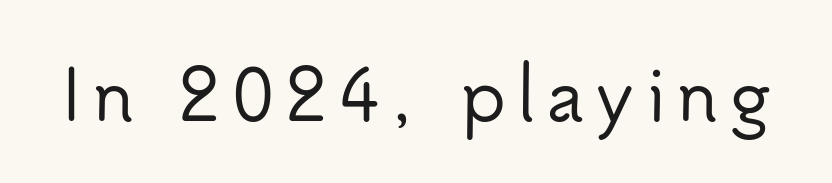
To sum up the face: it is a sans, with no serifs. Is this a fixed-width face? No — the glyphs have proportional, varying widths. This sample uses an upright cut, with every glyph sitting square on the baseline. Quick note: underline off.
